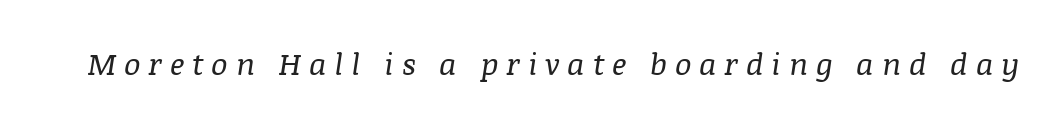
{"serif": "yes", "italic": "yes", "lean": "right", "slant_degrees": 8, "bold": "no", "weight": "regular", "width": "normal", "stroke_contrast": "medium", "x_height": "large", "monospaced": "no", "underline": "no", "letter_spacing": "wide", "letter_spacing_em": 0.25, "glyph_px": 31}
